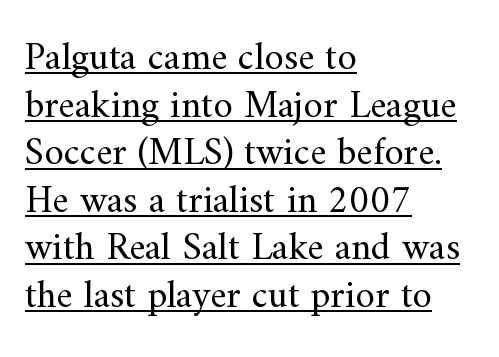
The compositor pushed each line to the left boundary. Note the varied advance widths — an 'i' is clearly narrower than an 'm'. Bold? No — there's no thickening of the strokes. The axis of the letterforms is exactly vertical. Check where the strokes stop: tiny serifs finish them off.
